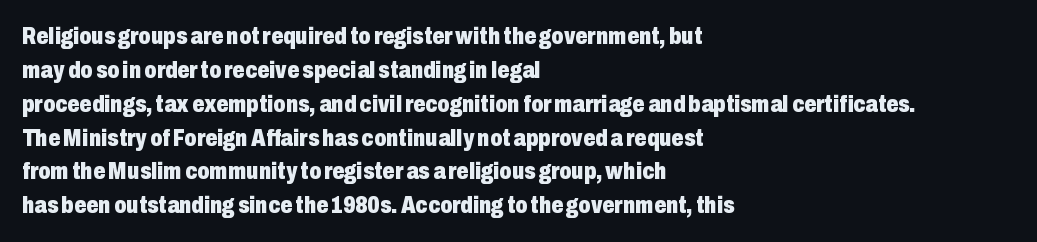
{"italic": "no", "bold": "yes", "underline": "no", "align": "left", "line_spacing": "normal", "line_spacing_ratio": 1.41, "letter_spacing": "normal", "letter_spacing_em": 0.0, "glyph_px": 24}
